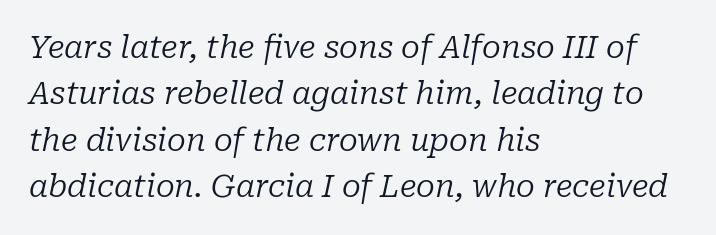
{"serif": "yes", "italic": "yes", "lean": "right", "slant_degrees": 10, "bold": "no", "weight": "regular", "width": "normal", "stroke_contrast": "low", "x_height": "medium", "monospaced": "no", "underline": "no", "align": "left", "line_spacing": "normal", "line_spacing_ratio": 1.5, "letter_spacing": "normal", "letter_spacing_em": 0.0, "glyph_px": 31}
